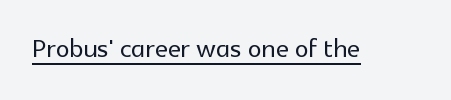
Q: Is the text italic (slanted)? A: No, it is upright.
Q: Is the typeface a serif or a sans-serif typeface? A: Sans-serif.
Q: Is the text underlined? A: Yes.
Q: Is the spacing between letters normal or unusually wide? A: Normal.
Q: Width (condensed, normal, or wide)? A: Normal.
Q: x-height? A: Medium.
Q: Monospaced? A: No.
